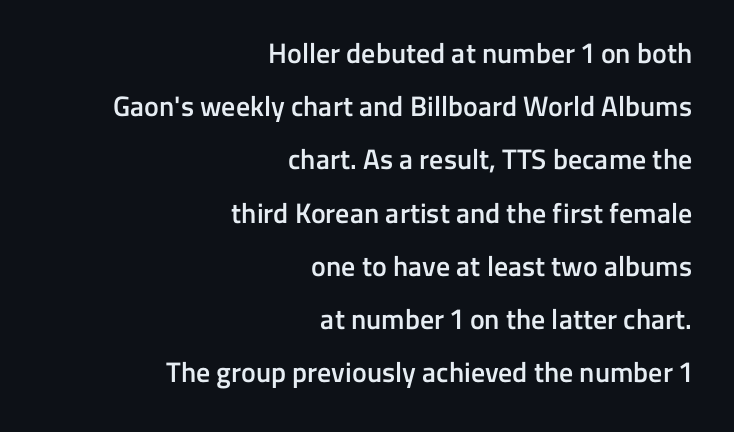
Q: Is the text bold? A: Semi-bold.
Q: Is the text italic (slanted)? A: No, it is upright.
Q: Is the typeface a serif or a sans-serif typeface? A: Sans-serif.
Q: Is the text underlined? A: No.
Q: How is the paragraph aligned? A: Right-aligned.
Q: Is the spacing between letters normal or unusually wide? A: Normal.
Q: Is the spacing between lines tight, normal or loose? A: Loose.
Q: Width (condensed, normal, or wide)? A: Normal.
Q: Stroke contrast? A: Low.
Q: x-height? A: Medium.
Q: Monospaced? A: No.
